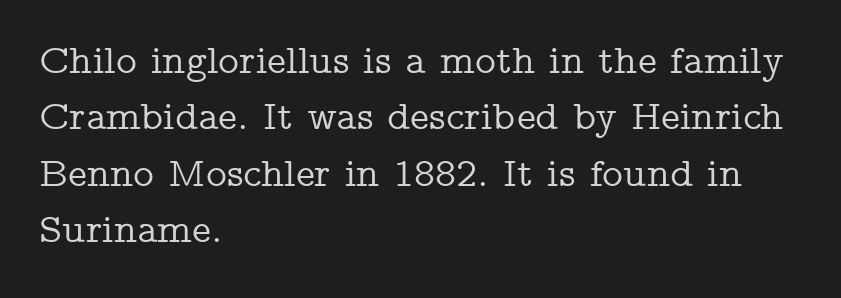
Vertical strokes here are truly vertical. A typesetter would call this proportional, since set widths differ per character. Observe the ordinary spacing: letters are neighbours, not strangers. Successive baselines arrive at the customary interval.
